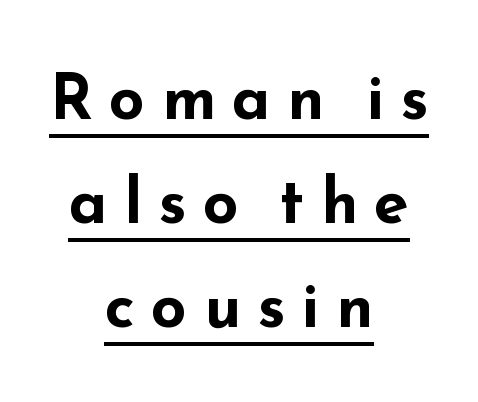
A dark, heavy texture on the line: the type is bold. Each line of the rendering has a horizontal stroke beneath the glyphs. Look at the tracking — it's clearly loosened, letters drifting apart. Do the characters align in a grid? No, the font is proportional. Serifs: no, the terminals of the letterforms are clean. Normally led — the rows are evenly, conventionally spaced.
